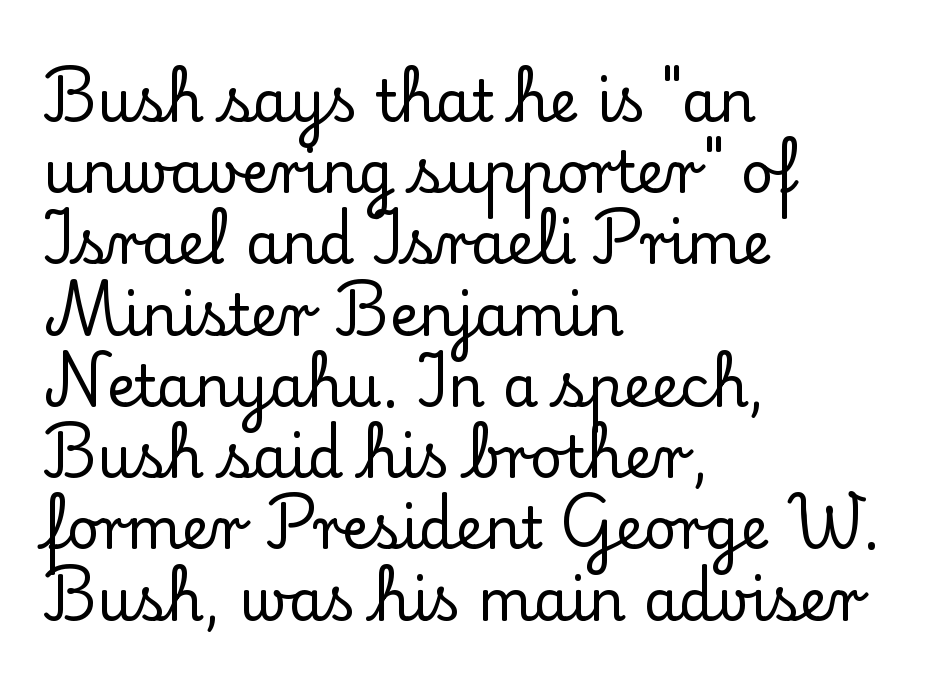
The image shows 57 px serif type, upright; set left-aligned, normal line spacing (1.25x), normal letter spacing, not underlined; low stroke contrast and a small x-height.
